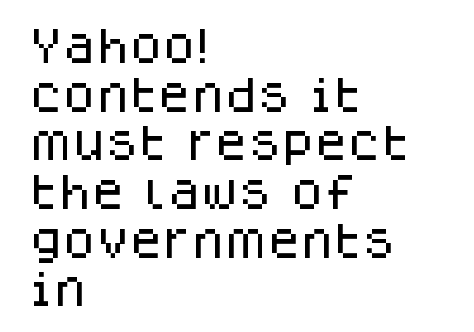
{"serif": "no", "italic": "no", "width": "normal", "stroke_contrast": "low", "x_height": "large", "monospaced": "no", "underline": "no", "align": "left", "line_spacing": "normal", "line_spacing_ratio": 1.28, "letter_spacing": "normal", "letter_spacing_em": 0.0, "glyph_px": 38}
